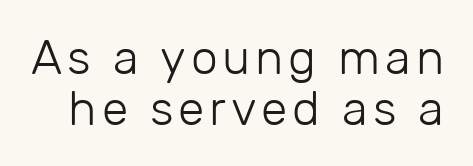
The image shows 48 px light sans-serif type, upright; set tight line spacing (1.06x), not underlined; low stroke contrast and a medium x-height.
